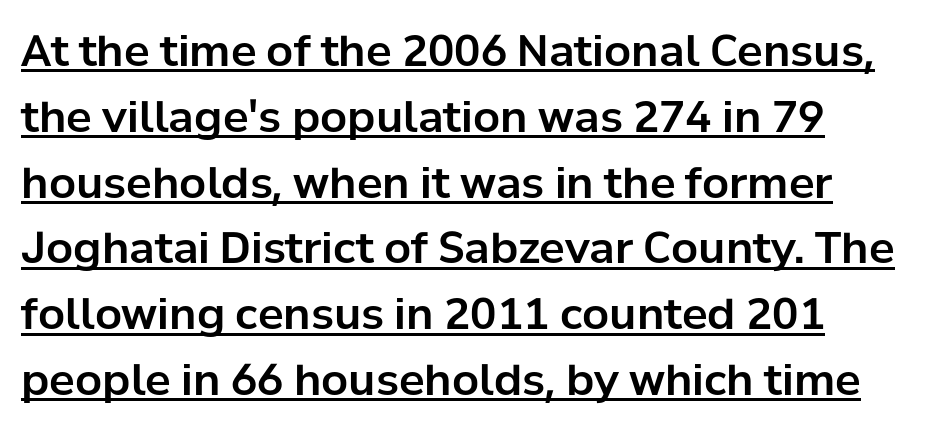
Q: Is the text italic (slanted)? A: No, it is upright.
Q: Is the typeface a serif or a sans-serif typeface? A: Sans-serif.
Q: Is the text underlined? A: Yes.
Q: Is the spacing between letters normal or unusually wide? A: Normal.
Q: Is the spacing between lines tight, normal or loose? A: Normal.
Q: Width (condensed, normal, or wide)? A: Normal.
Q: Stroke contrast? A: Low.
Q: x-height? A: Medium.
Q: Monospaced? A: No.
